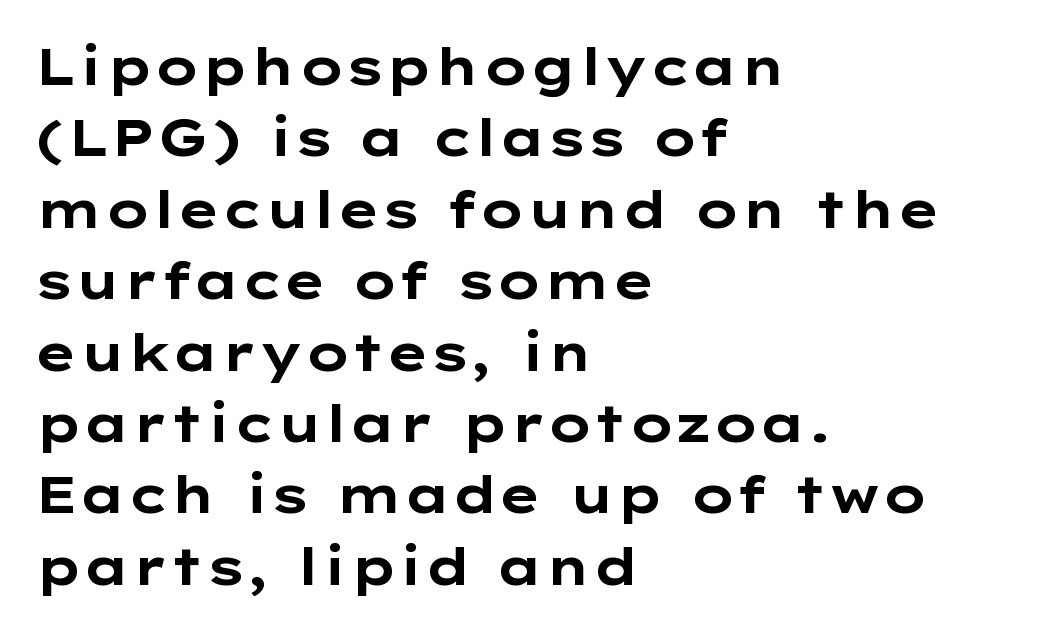
{"serif": "no", "italic": "no", "bold": "yes", "weight": "bold", "width": "wide", "stroke_contrast": "low", "x_height": "medium", "monospaced": "no", "underline": "no", "align": "left", "line_spacing": "normal", "line_spacing_ratio": 1.4, "letter_spacing": "normal", "letter_spacing_em": 0.0, "glyph_px": 51}
